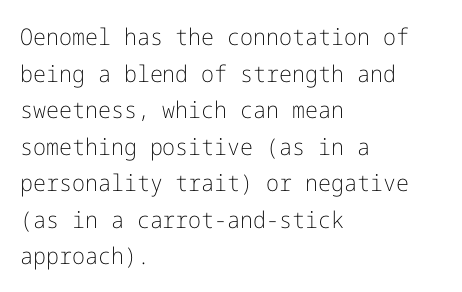
Notice how descenders clear the ascenders below comfortably — that's standard leading. Heft: none added — not bold. Posture: upright roman. The tracking reads as untouched default to a designer's eye. If you drew a ruler down the left edge, every line would touch it.
